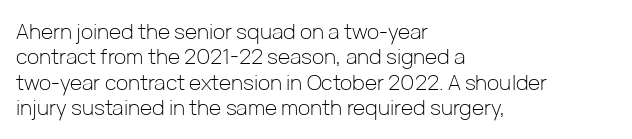
The image shows 21 px text type, upright; set left-aligned, line spacing 1.21x, normal letter spacing, not underlined.
